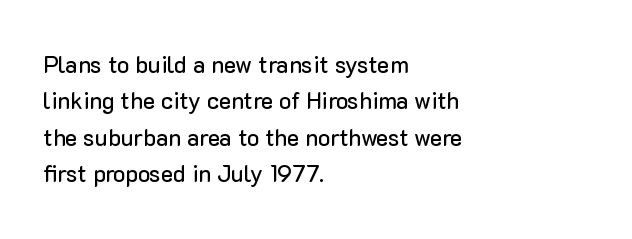
{"italic": "no", "underline": "no", "align": "left", "line_spacing": "normal", "line_spacing_ratio": 1.58, "letter_spacing": "normal", "letter_spacing_em": 0.0, "glyph_px": 23}
